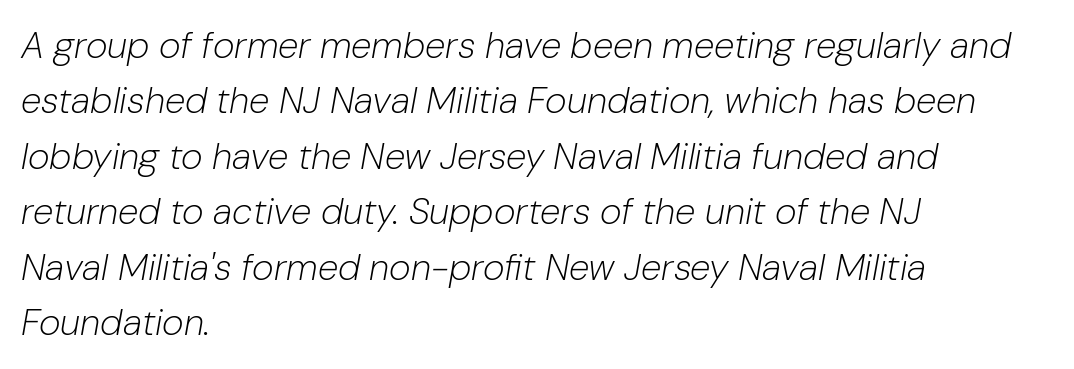
Q: Is the text bold? A: No.
Q: Is the text italic (slanted)? A: Yes, it leans right by about 10 degrees.
Q: Is the text underlined? A: No.
Q: How is the paragraph aligned? A: Left-aligned.
Q: Is the spacing between letters normal or unusually wide? A: Normal.
Q: Is the spacing between lines tight, normal or loose? A: Normal.
Q: Width (condensed, normal, or wide)? A: Normal.
Q: Stroke contrast? A: Low.
Q: x-height? A: Medium.
Q: Monospaced? A: No.
